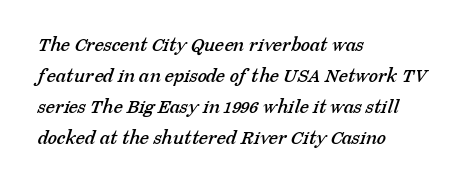
The lines in this sample share a left origin and differ only in where they stop. Underline: absent. If you measured baseline to baseline, you'd find a middling distance. Caption: standard tracking, unaltered.
